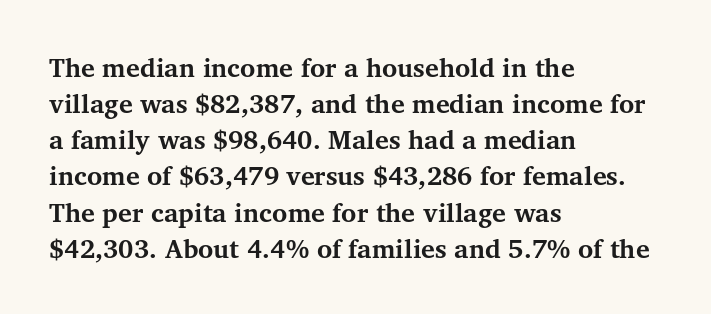
Clear beneath every line of the passage. The typography opts for an upright posture over an oblique one. Evenly set lines give the paragraph a standard silhouette. Standard letterfit; no display-style spreading of the glyphs. The compositor pushed each line to the left boundary.
